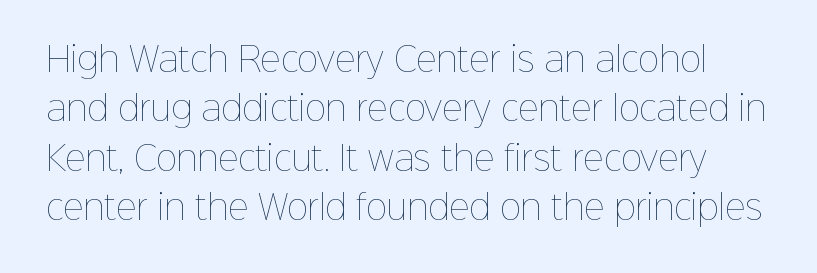
The image shows 32 px thin type, upright; set normal line spacing (1.54x), normal letter spacing, not underlined; low stroke contrast and a medium x-height.
